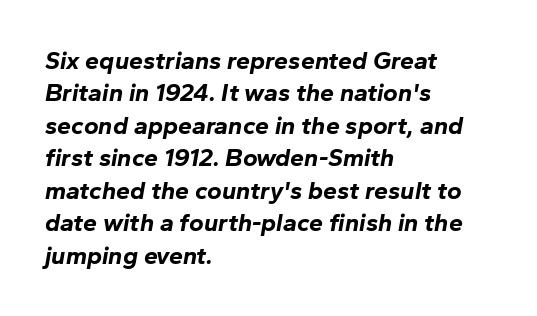
The image shows 25 px bold type, italic (leaning right); set left-aligned, normal line spacing (1.3x), normal letter spacing, not underlined.
